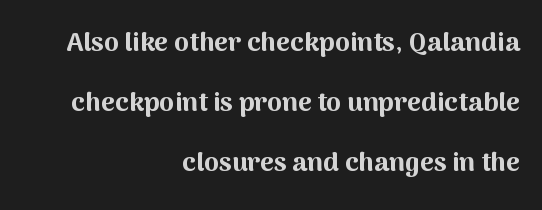
{"italic": "no", "bold": "yes", "underline": "no", "align": "right", "line_spacing": "loose", "line_spacing_ratio": 2.23, "letter_spacing": "normal", "letter_spacing_em": 0.0, "glyph_px": 27}
